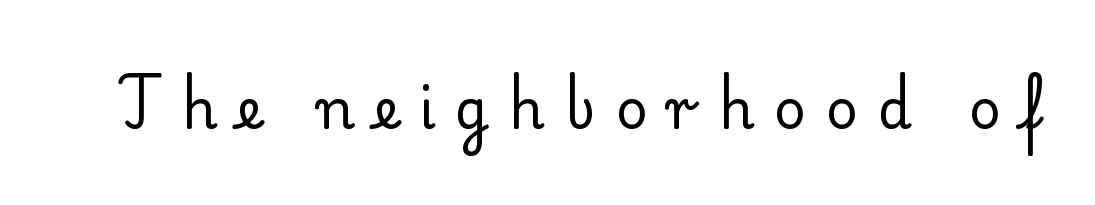
The image shows 55 px regular-weight serif type, upright; set unusually wide letter spacing (+0.36 em), not underlined; low stroke contrast and a small x-height.
